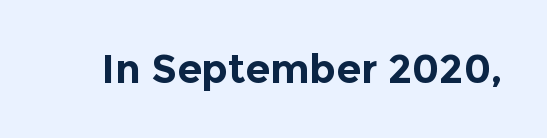
Italic: no, the glyphs are upright roman. I'd call this a sans setting — the letters go barefoot. The passage shown has conventional tracking throughout. Here the designer chose a conventional face with non-uniform glyph widths. The space directly below the letters is spotless. Weight: bold.
